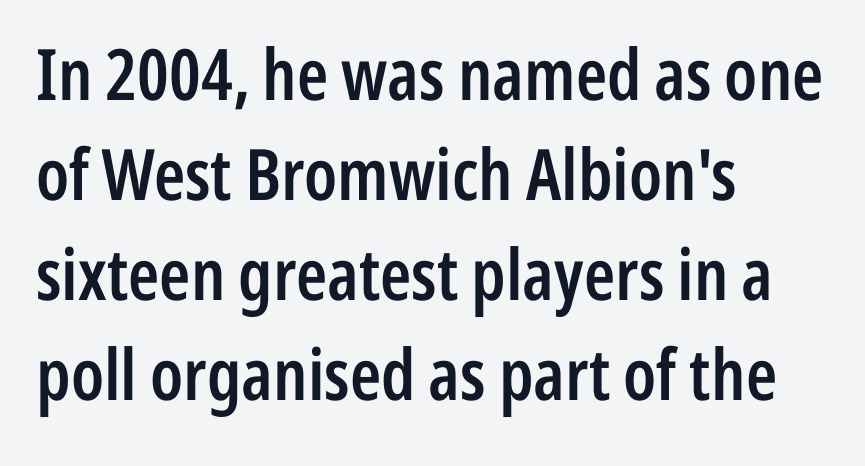
{"serif": "no", "italic": "no", "bold": "semi", "weight": "semibold", "width": "condensed", "stroke_contrast": "low", "x_height": "medium", "monospaced": "no", "underline": "no", "align": "left", "line_spacing": "normal", "line_spacing_ratio": 1.41, "letter_spacing": "normal", "letter_spacing_em": 0.0, "glyph_px": 71}
